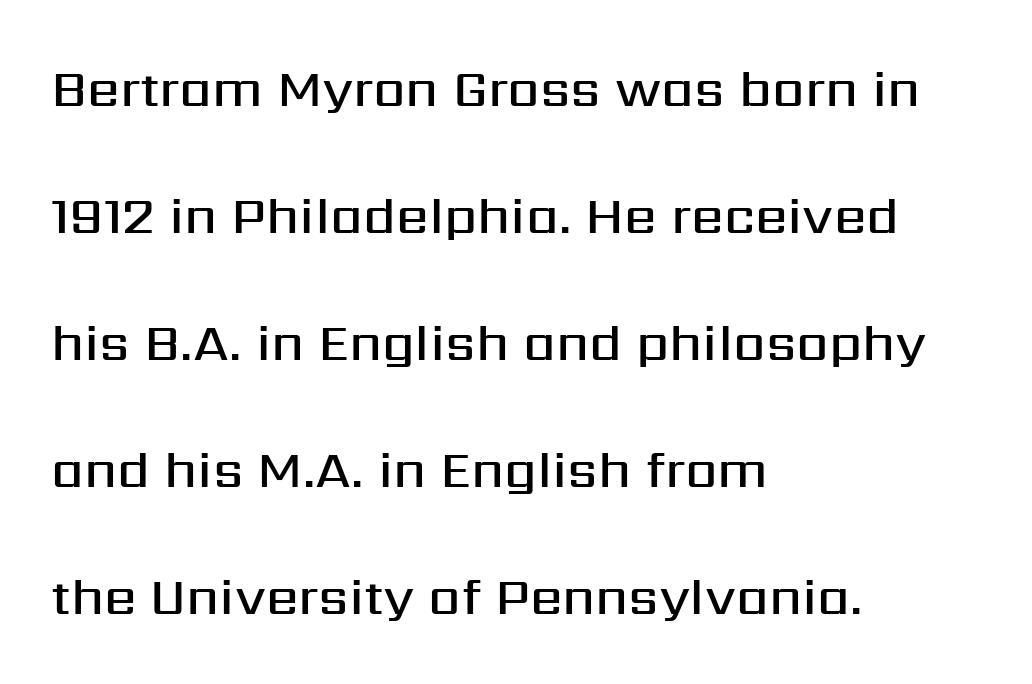
Between one letter and the next there's only the usual sliver of space. In terms of posture, this sample is upright. Heft: intermediate — a semibold. The passage shown is not underscored anywhere. The typeface chosen for these lines omits serifs.
